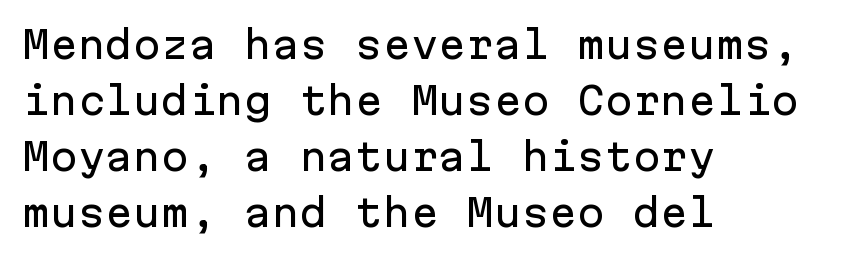
{"serif": "no", "italic": "no", "width": "normal", "stroke_contrast": "low", "x_height": "medium", "monospaced": "yes", "underline": "no", "align": "left", "line_spacing": "normal", "line_spacing_ratio": 1.51, "letter_spacing": "normal", "letter_spacing_em": 0.0, "glyph_px": 37}
